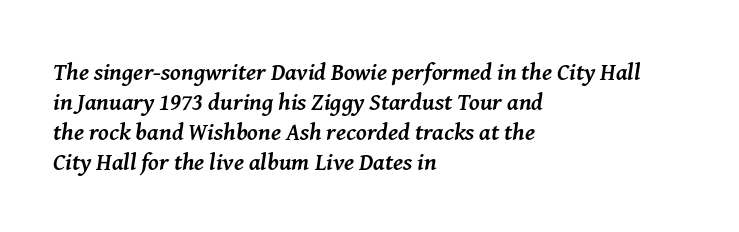
The image shows 24 px bold type, italic (leaning right); set left-aligned, normal line spacing (1.25x), normal letter spacing, not underlined.
